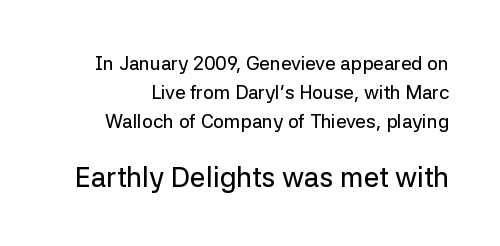
Notice how descenders clear the ascenders below comfortably — that's standard leading. Tall strokes in this sample are plumb rather than angled. Here the glyphs are tracked normally, forming tight word shapes. Looks like regular typesetting: each glyph gets only the width it needs. You can tell from the bare stems that sans-serif type was used. Does the bottom block carry the larger type? Yes, it does.
